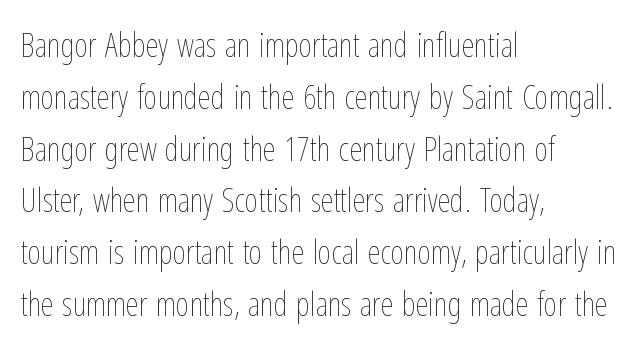
The rag falls on the right side of this text block. Designer's note — italics off, roman on. Tracking value appears to be zero — textbook default spacing. The specimen omits any rule beneath the text block's lines.
